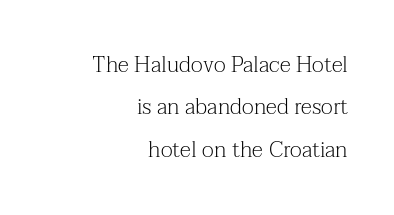
{"italic": "no", "bold": "no", "underline": "no", "align": "right", "line_spacing": "loose", "line_spacing_ratio": 1.93, "letter_spacing": "normal", "letter_spacing_em": 0.0, "glyph_px": 22}
